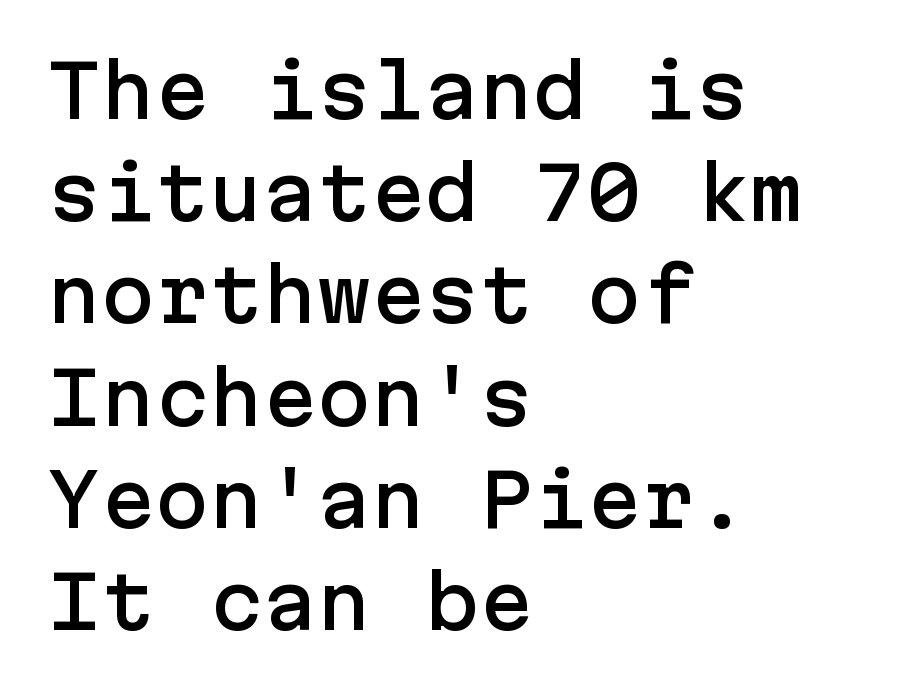
Students, observe: this is what conventionally led text looks like. Does the type have serifs? No, each stem ends abruptly. The type sits square on the baseline with zero lean. The area under the type is left untouched. If you drew a ruler down the left edge, every line would touch it. Characters follow at the spacing the type designer built in.
